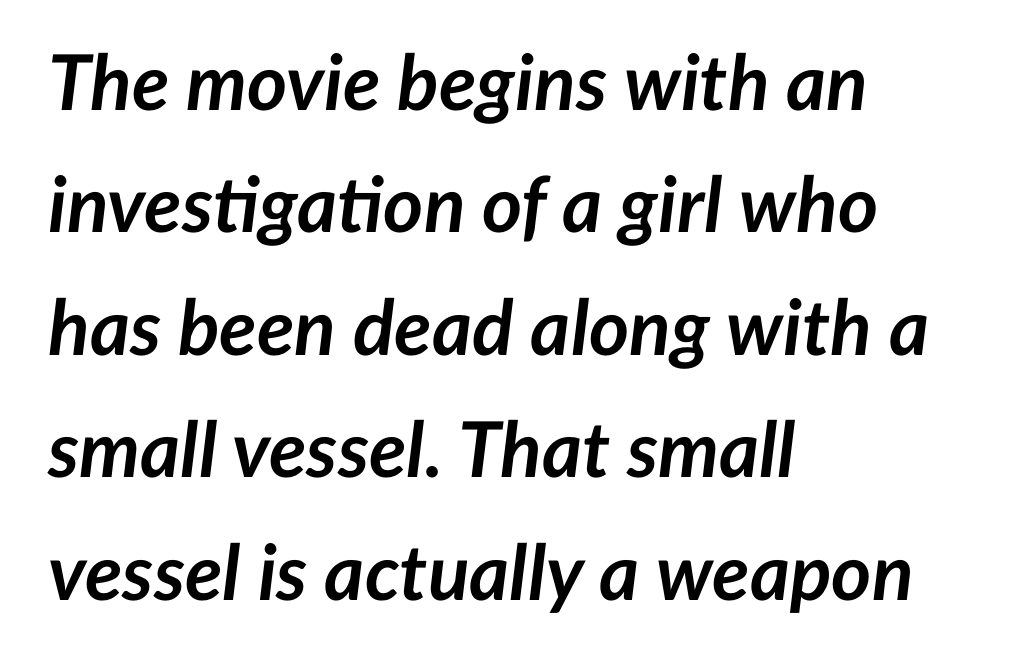
{"italic": "yes", "lean": "right", "slant_degrees": 7, "bold": "yes", "weight": "semibold", "width": "normal", "stroke_contrast": "low", "x_height": "medium", "monospaced": "no", "underline": "no", "align": "left", "line_spacing": "normal", "line_spacing_ratio": 1.59, "letter_spacing": "normal", "letter_spacing_em": 0.0, "glyph_px": 77}
